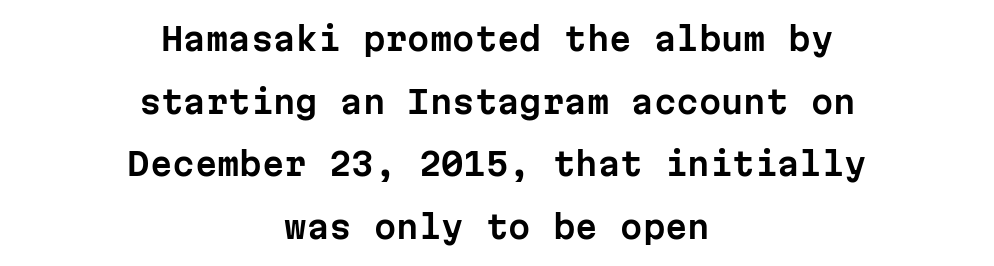
{"serif": "no", "italic": "no", "width": "normal", "stroke_contrast": "low", "x_height": "medium", "monospaced": "yes", "underline": "no", "align": "center", "line_spacing": "loose", "line_spacing_ratio": 1.96, "letter_spacing": "normal", "letter_spacing_em": 0.0, "glyph_px": 32}
